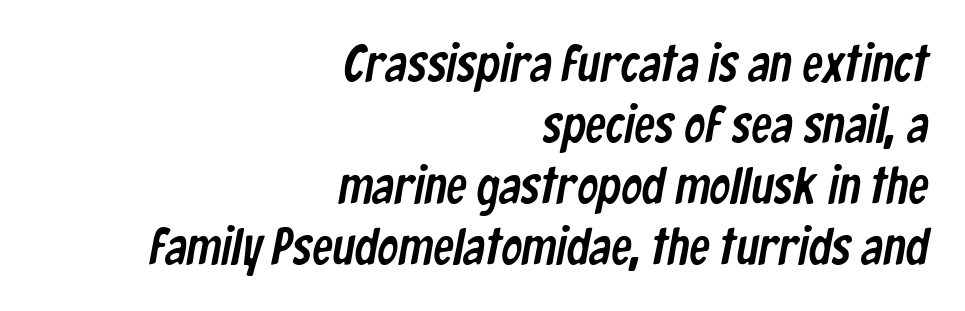
Q: Is the typeface a serif or a sans-serif typeface? A: Sans-serif.
Q: Is the text underlined? A: No.
Q: How is the paragraph aligned? A: Right-aligned.
Q: Is the spacing between letters normal or unusually wide? A: Normal.
Q: Width (condensed, normal, or wide)? A: Condensed.
Q: Stroke contrast? A: Low.
Q: x-height? A: Medium.
Q: Monospaced? A: No.
